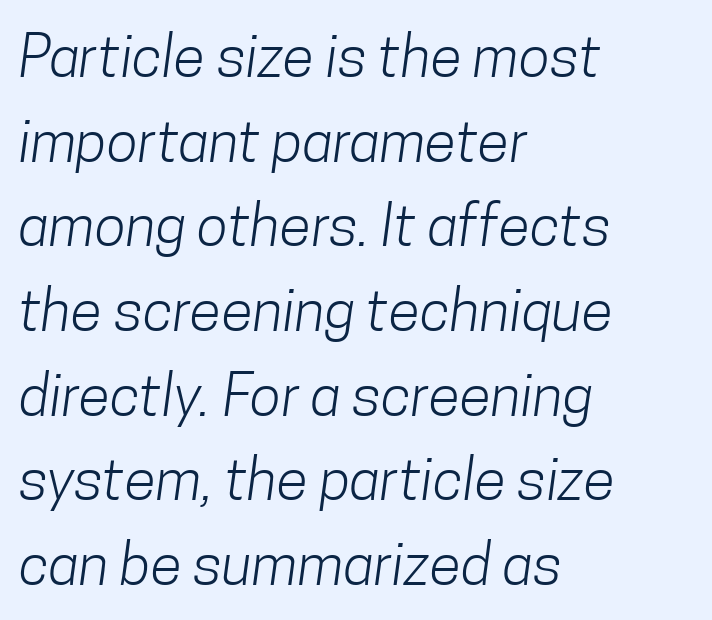
The letterforms sit at book weight or below. The paragraph has a hard left edge and a soft right edge. The rendering uses natural spacing where letterforms have individual widths. I'd call this a sans setting — the letters go barefoot.
